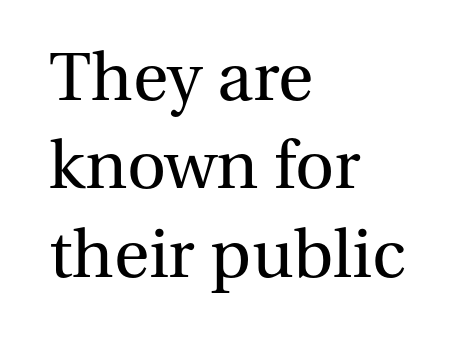
{"serif": "yes", "italic": "no", "bold": "no", "weight": "regular", "width": "normal", "stroke_contrast": "medium", "x_height": "medium", "monospaced": "no", "underline": "no", "align": "left", "line_spacing": "normal", "line_spacing_ratio": 1.3, "letter_spacing": "normal", "letter_spacing_em": 0.0, "glyph_px": 68}
